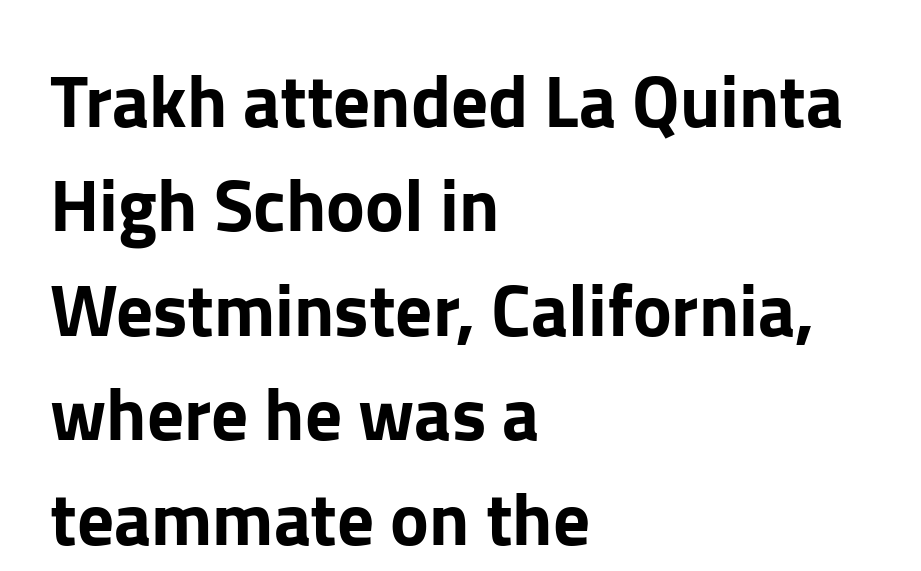
Spacing between characters is what you'd get straight out of the box. In CSS terms this would be text-align: left. Is this a fixed-width face? No — the glyphs have proportional, varying widths. Has an underline been added? It has not. Does the type have serifs? No, each stem ends abruptly.
